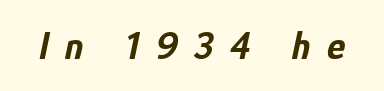
Q: Is the text bold? A: Yes.
Q: Is the text italic (slanted)? A: Yes, it leans right by about 12 degrees.
Q: Is the text underlined? A: No.
Q: Is the spacing between letters normal or unusually wide? A: Unusually wide.
Q: Width (condensed, normal, or wide)? A: Condensed.
Q: Stroke contrast? A: Low.
Q: x-height? A: Medium.
Q: Monospaced? A: No.
